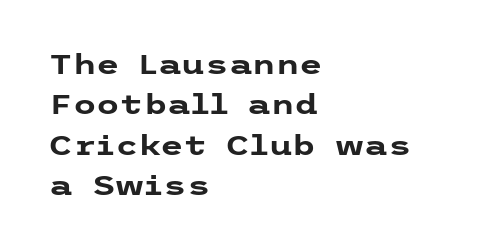
{"italic": "no", "bold": "yes", "underline": "no", "align": "left", "line_spacing": "normal", "line_spacing_ratio": 1.5, "letter_spacing": "normal", "letter_spacing_em": 0.0, "glyph_px": 27}
